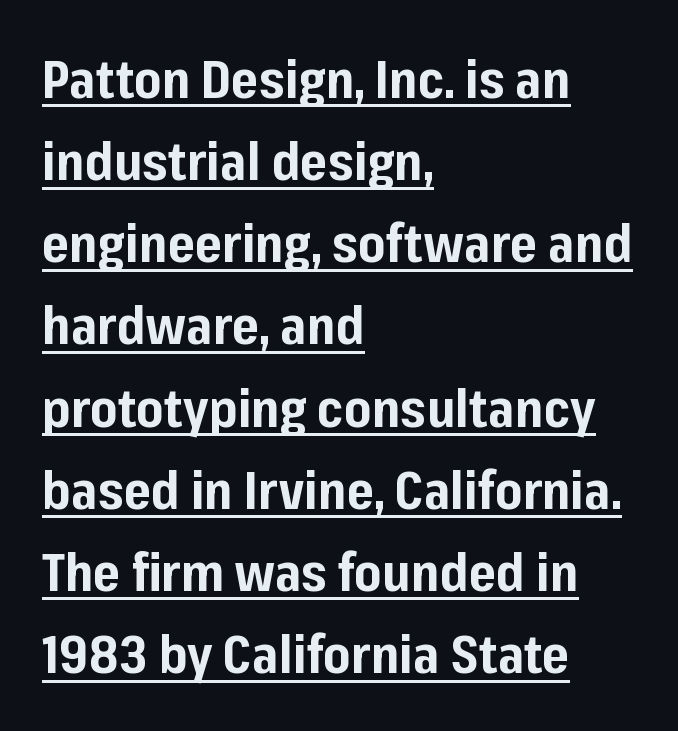
{"serif": "no", "italic": "no", "bold": "yes", "weight": "bold", "width": "normal", "stroke_contrast": "low", "x_height": "medium", "monospaced": "no", "underline": "yes", "align": "left", "line_spacing": "normal", "line_spacing_ratio": 1.58, "letter_spacing": "normal", "letter_spacing_em": 0.0, "glyph_px": 52}
